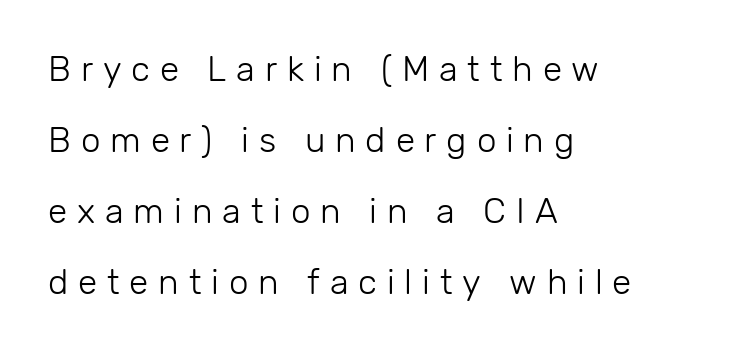
{"serif": "no", "italic": "no", "bold": "no", "weight": "light", "width": "normal", "stroke_contrast": "low", "x_height": "medium", "monospaced": "no", "underline": "no", "align": "left", "line_spacing": "loose", "line_spacing_ratio": 2.03, "letter_spacing": "wide", "letter_spacing_em": 0.28, "glyph_px": 35}
